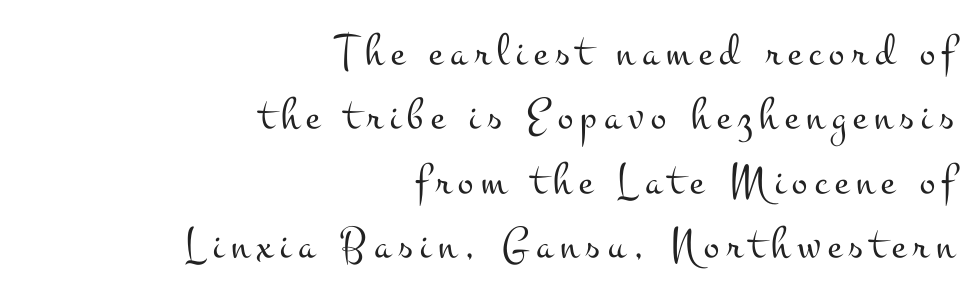
The image shows 46 px light, wide serif type; set right-aligned, normal line spacing (1.4x), not underlined; medium stroke contrast and a small x-height.
